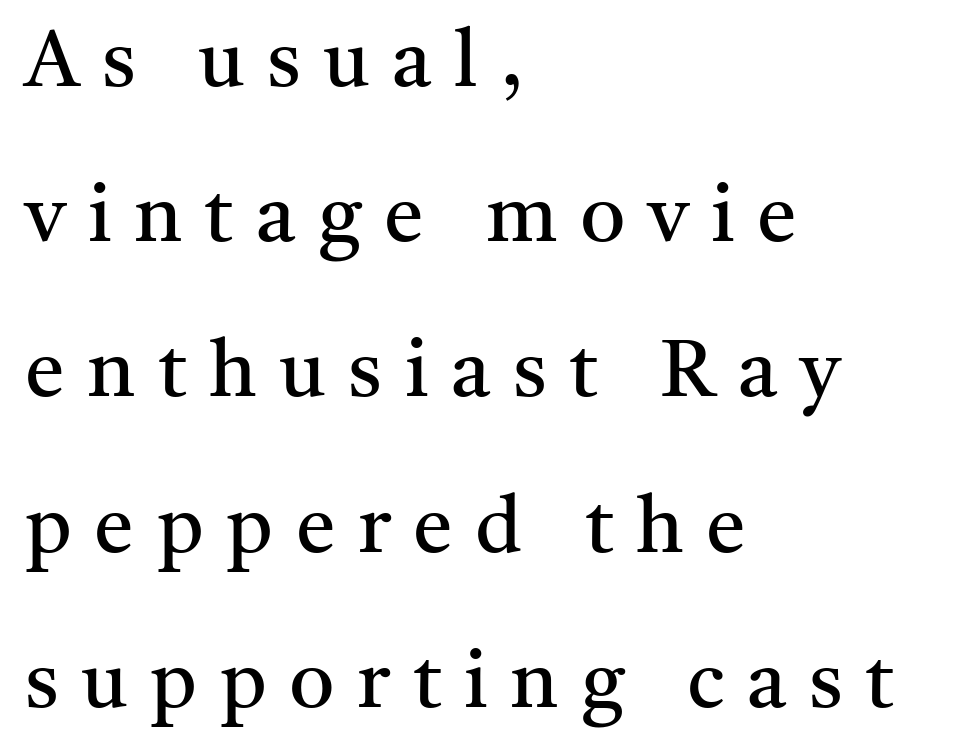
Q: Is the text bold? A: No.
Q: Is the text italic (slanted)? A: No, it is upright.
Q: Is the typeface a serif or a sans-serif typeface? A: Serif.
Q: Is the text underlined? A: No.
Q: How is the paragraph aligned? A: Left-aligned.
Q: Is the spacing between letters normal or unusually wide? A: Unusually wide.
Q: Is the spacing between lines tight, normal or loose? A: Loose.
Q: Width (condensed, normal, or wide)? A: Normal.
Q: Stroke contrast? A: Medium.
Q: x-height? A: Medium.
Q: Monospaced? A: No.
